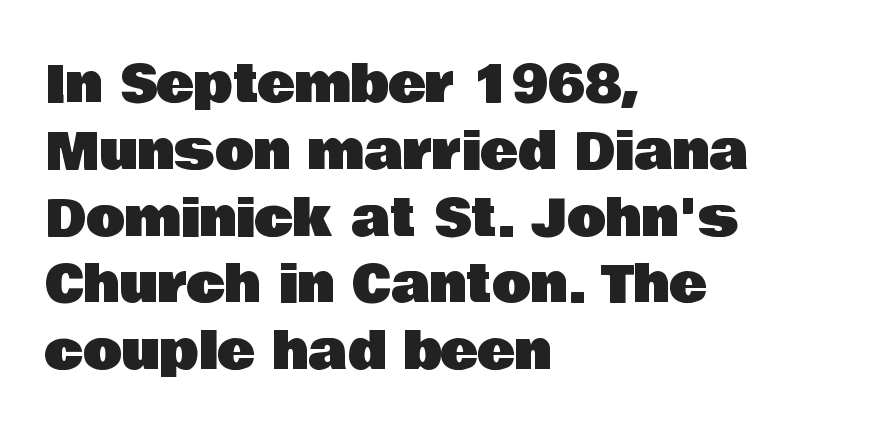
Q: Is the text italic (slanted)? A: No, it is upright.
Q: Is the typeface a serif or a sans-serif typeface? A: Sans-serif.
Q: Is the text underlined? A: No.
Q: How is the paragraph aligned? A: Left-aligned.
Q: Is the spacing between letters normal or unusually wide? A: Normal.
Q: Is the spacing between lines tight, normal or loose? A: Normal.
Q: Width (condensed, normal, or wide)? A: Normal.
Q: Stroke contrast? A: Low.
Q: x-height? A: Large.
Q: Monospaced? A: No.
